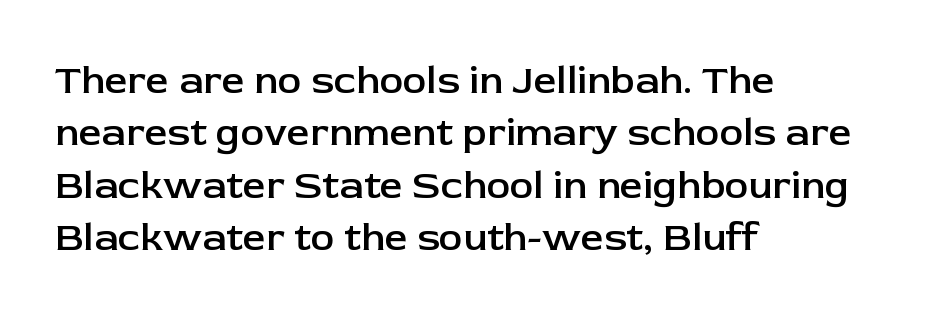
{"serif": "no", "italic": "no", "bold": "semi", "weight": "semibold", "width": "normal", "stroke_contrast": "low", "x_height": "medium", "monospaced": "no", "underline": "no", "align": "left", "line_spacing": "normal", "line_spacing_ratio": 1.31, "letter_spacing": "normal", "letter_spacing_em": 0.0, "glyph_px": 40}
